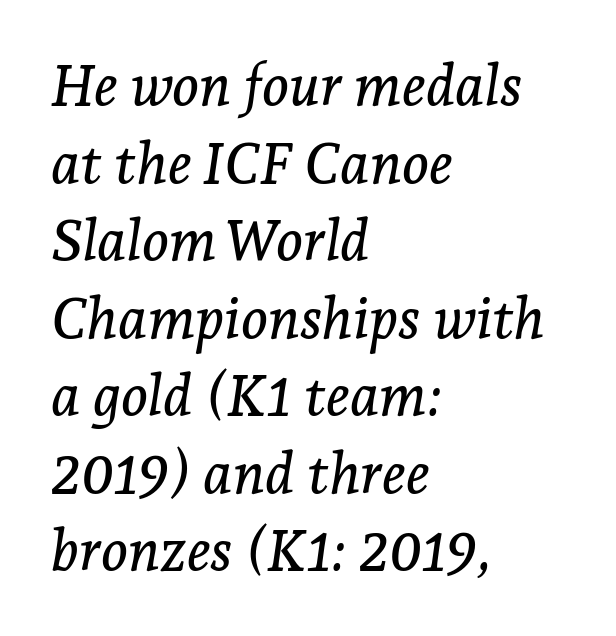
Q: Is the text italic (slanted)? A: Yes, it leans right by about 7 degrees.
Q: Is the typeface a serif or a sans-serif typeface? A: Serif.
Q: Is the text underlined? A: No.
Q: How is the paragraph aligned? A: Left-aligned.
Q: Is the spacing between letters normal or unusually wide? A: Normal.
Q: Is the spacing between lines tight, normal or loose? A: Normal.
Q: Width (condensed, normal, or wide)? A: Normal.
Q: Stroke contrast? A: Low.
Q: x-height? A: Medium.
Q: Monospaced? A: No.
